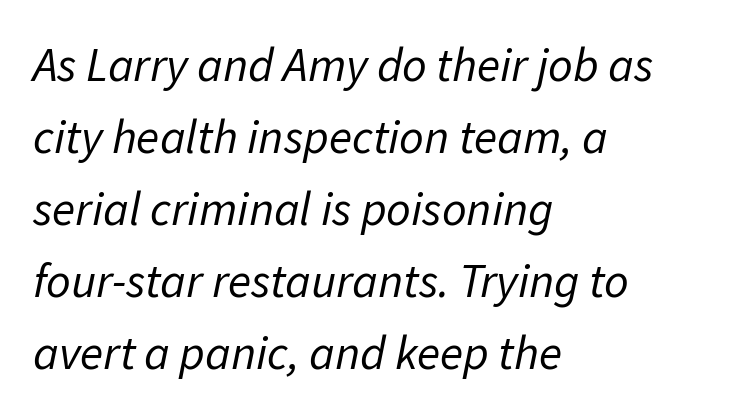
The image shows 48 px regular-weight type, italic (leaning right); set left-aligned, normal line spacing (1.5x), normal letter spacing, not underlined; low stroke contrast and a medium x-height.
